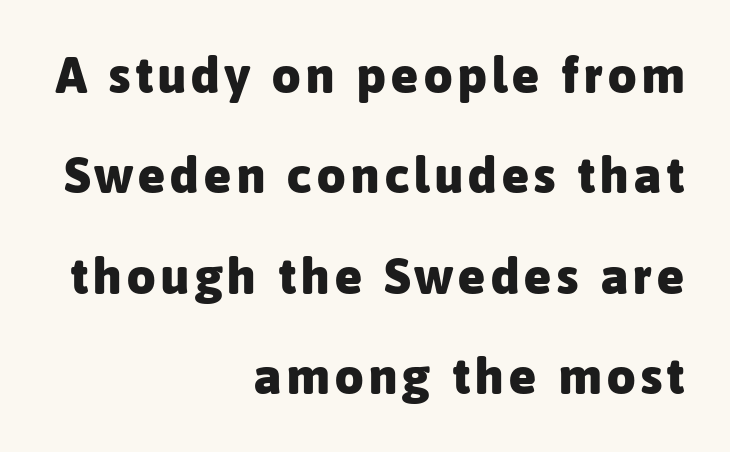
Q: Is the text bold? A: Yes.
Q: Is the text italic (slanted)? A: No, it is upright.
Q: Is the typeface a serif or a sans-serif typeface? A: Sans-serif.
Q: Is the text underlined? A: No.
Q: How is the paragraph aligned? A: Right-aligned.
Q: Is the spacing between lines tight, normal or loose? A: Loose.
Q: Width (condensed, normal, or wide)? A: Normal.
Q: Stroke contrast? A: Low.
Q: x-height? A: Medium.
Q: Monospaced? A: No.
